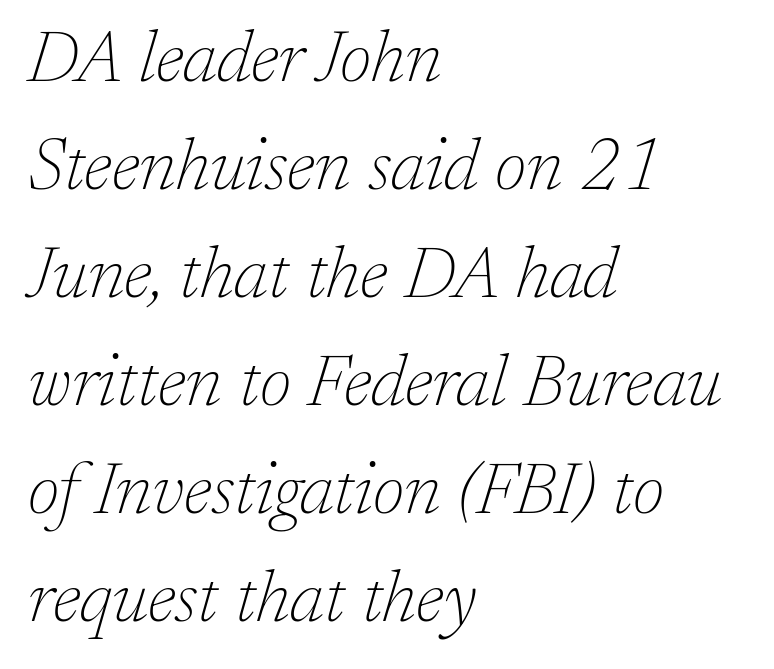
Q: Is the text bold? A: No.
Q: Is the text italic (slanted)? A: Yes, it leans right by about 17 degrees.
Q: Is the typeface a serif or a sans-serif typeface? A: Serif.
Q: Is the text underlined? A: No.
Q: How is the paragraph aligned? A: Left-aligned.
Q: Is the spacing between letters normal or unusually wide? A: Normal.
Q: Is the spacing between lines tight, normal or loose? A: Normal.
Q: Width (condensed, normal, or wide)? A: Normal.
Q: Stroke contrast? A: Low.
Q: x-height? A: Medium.
Q: Monospaced? A: No.
